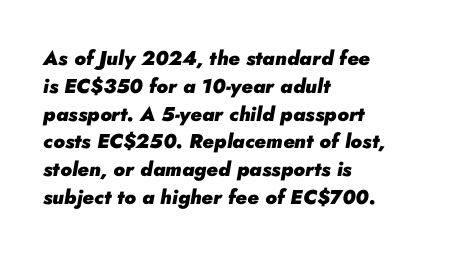
What's the leading like? Ordinary, nothing unusual. How are the letters spaced? Ordinarily, with no added tracking. Every row of glyphs begins at an identical x-position on the left. The rendering applies a slant to the glyphs. As a designer I'd log this as weight 700, bold. The space directly below the letters is spotless.
